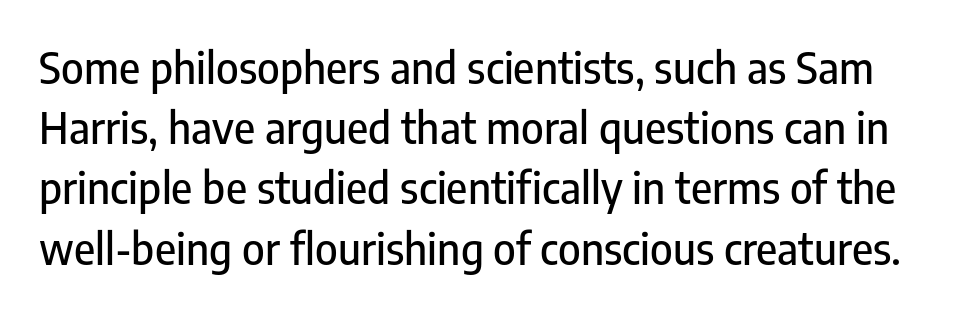
The image shows 43 px condensed sans-serif type, upright; set normal line spacing (1.4x), normal letter spacing, not underlined; low stroke contrast and a medium x-height.
